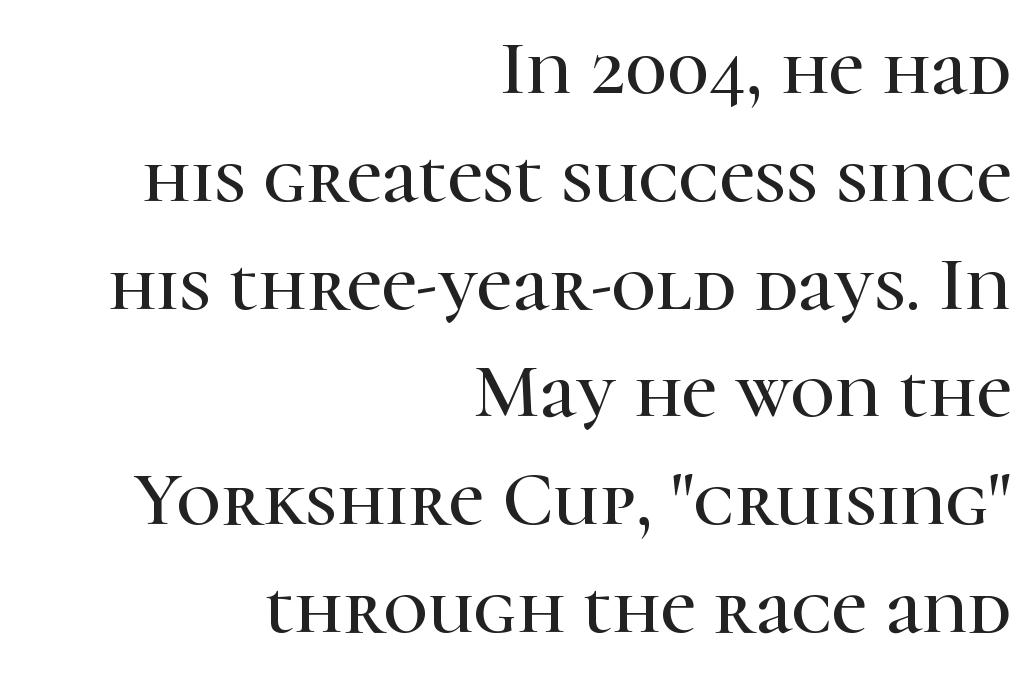
Q: Is the text italic (slanted)? A: No, it is upright.
Q: Is the typeface a serif or a sans-serif typeface? A: Serif.
Q: Is the text underlined? A: No.
Q: How is the paragraph aligned? A: Right-aligned.
Q: Is the spacing between letters normal or unusually wide? A: Normal.
Q: Is the spacing between lines tight, normal or loose? A: Normal.
Q: Width (condensed, normal, or wide)? A: Normal.
Q: Stroke contrast? A: High.
Q: x-height? A: Medium.
Q: Monospaced? A: No.
